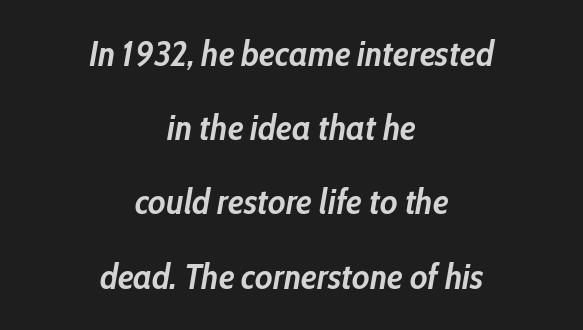
{"italic": "yes", "lean": "right", "slant_degrees": 10, "bold": "yes", "weight": "semibold", "width": "condensed", "stroke_contrast": "low", "x_height": "medium", "monospaced": "no", "underline": "no", "align": "center", "line_spacing": "loose", "line_spacing_ratio": 2.12, "letter_spacing": "normal", "letter_spacing_em": 0.0, "glyph_px": 35}
